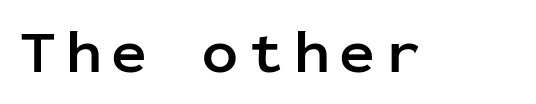
The image shows 60 px semibold sans-serif type, upright, monospaced; set not underlined; low stroke contrast and a medium x-height.
